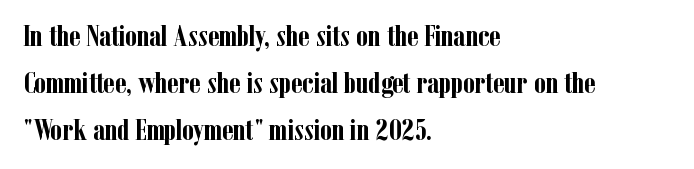
{"serif": "yes", "italic": "no", "bold": "yes", "weight": "semibold", "width": "condensed", "stroke_contrast": "low", "x_height": "medium", "monospaced": "no", "underline": "no", "align": "left", "line_spacing": "normal", "line_spacing_ratio": 1.56, "letter_spacing": "normal", "letter_spacing_em": 0.0, "glyph_px": 30}
